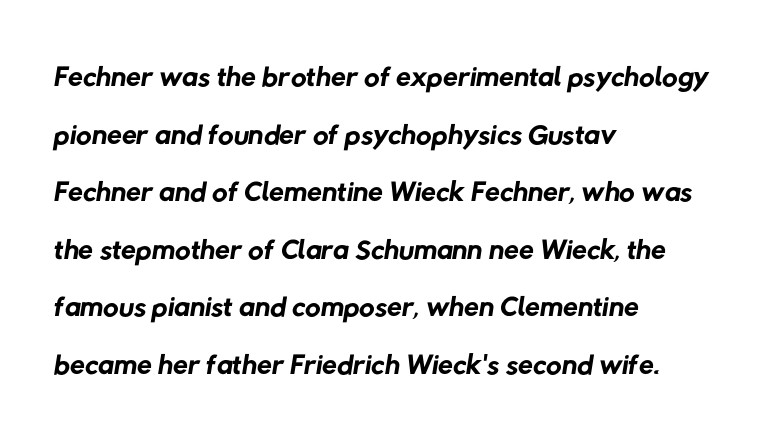
{"serif": "no", "bold": "no", "weight": "regular", "width": "normal", "stroke_contrast": "low", "x_height": "medium", "monospaced": "no", "underline": "no", "align": "left", "line_spacing": "normal", "line_spacing_ratio": 1.34, "letter_spacing": "normal", "letter_spacing_em": 0.0, "glyph_px": 43}
